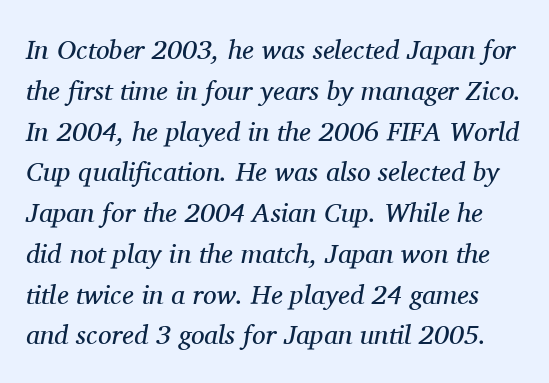
{"italic": "yes", "lean": "right", "slant_degrees": 11, "bold": "no", "underline": "no", "line_spacing": "normal", "line_spacing_ratio": 1.51, "letter_spacing": "normal", "letter_spacing_em": 0.0, "glyph_px": 27}
